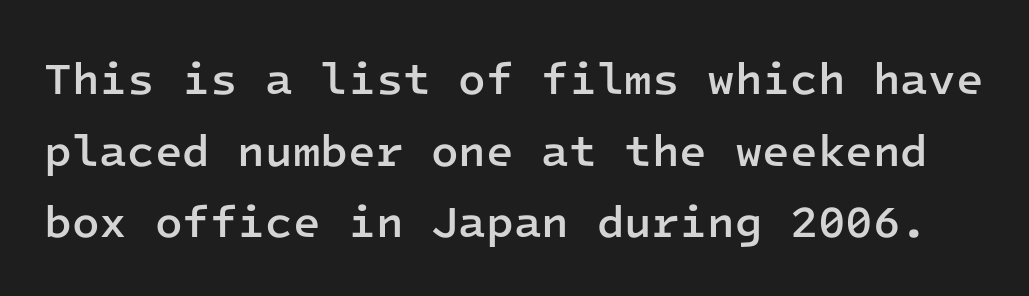
{"serif": "no", "italic": "no", "bold": "semi", "weight": "semibold", "width": "normal", "stroke_contrast": "low", "x_height": "medium", "monospaced": "yes", "underline": "no", "line_spacing": "normal", "line_spacing_ratio": 1.59, "letter_spacing": "normal", "letter_spacing_em": 0.0, "glyph_px": 45}
